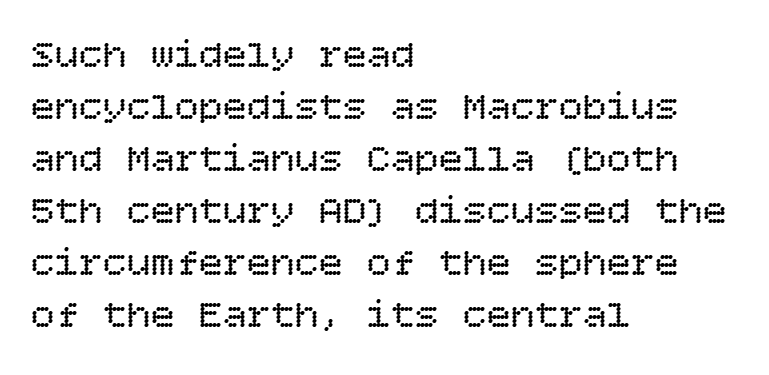
The image shows 40 px regular-weight type, upright; set left-aligned, normal line spacing (1.3x), normal letter spacing, not underlined; low stroke contrast and a large x-height.
